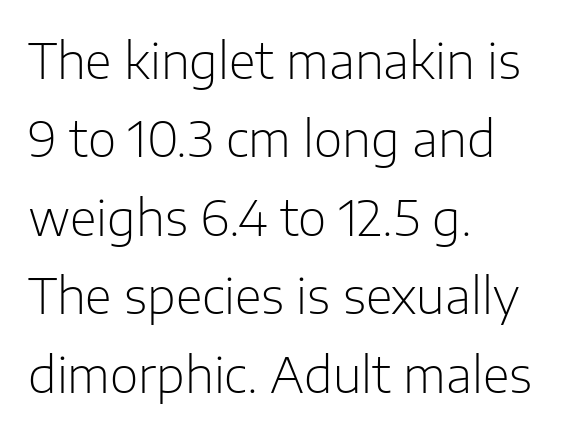
The image shows 49 px light sans-serif type, upright; set left-aligned, normal line spacing (1.6x), normal letter spacing, not underlined; low stroke contrast and a medium x-height.
